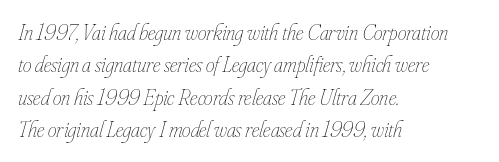
{"italic": "yes", "lean": "right", "slant_degrees": 16, "bold": "no", "underline": "no", "align": "left", "line_spacing": "normal", "line_spacing_ratio": 1.47, "letter_spacing": "normal", "letter_spacing_em": 0.0, "glyph_px": 22}
